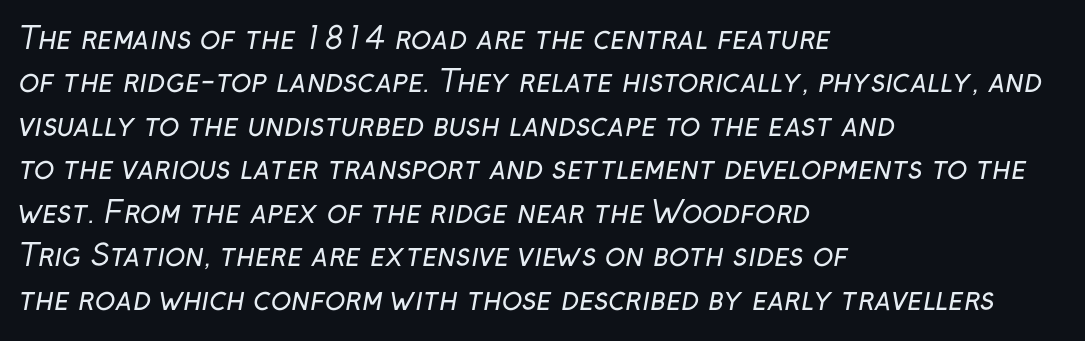
The image shows 30 px regular-weight sans-serif type; set left-aligned, normal line spacing (1.45x), normal letter spacing, not underlined; low stroke contrast and a medium x-height.
